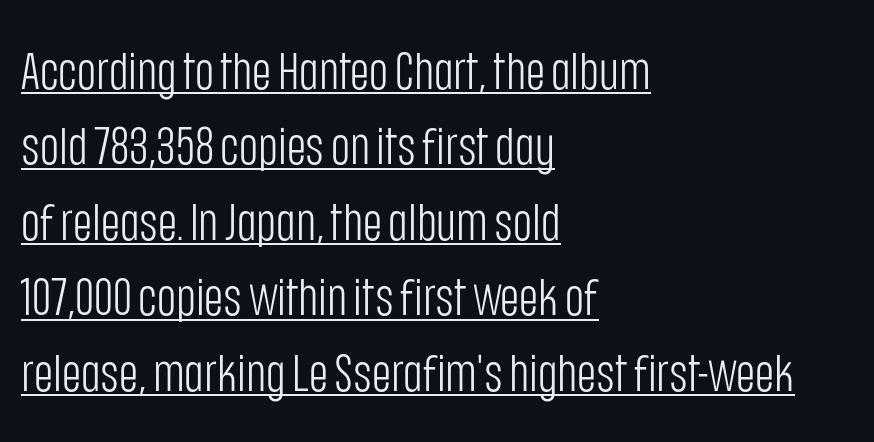
The image shows 52 px light, condensed sans-serif type, upright; set left-aligned, normal line spacing (1.45x), normal letter spacing, underlined; low stroke contrast and a large x-height.
